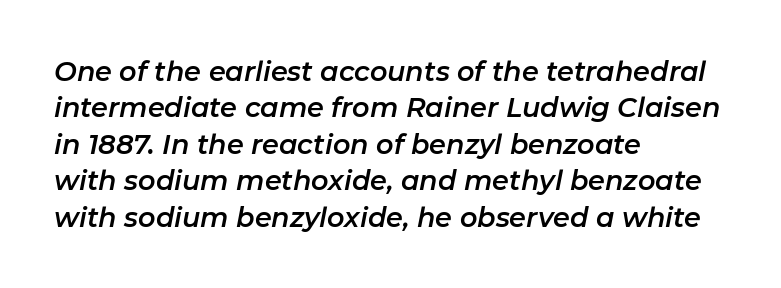
The passage shown has conventional tracking throughout. The space directly below the letters is spotless. Is there much room between lines? A standard amount, neither cramped nor airy. Emphasis-style slanted type is in use. A student would call this left alignment; a typographer would say flush left, rag right.
